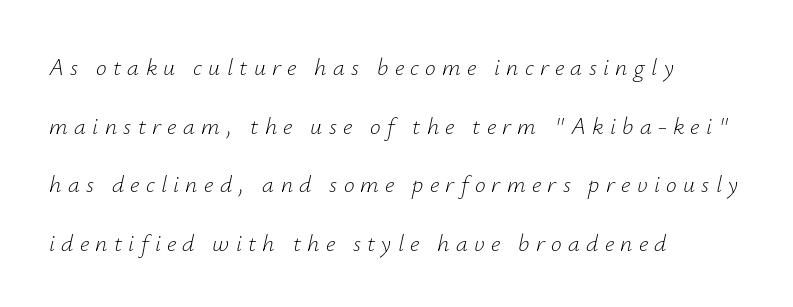
{"italic": "yes", "lean": "right", "slant_degrees": 12, "bold": "no", "underline": "no", "align": "left", "line_spacing": "loose", "line_spacing_ratio": 2.44, "letter_spacing": "wide", "letter_spacing_em": 0.26, "glyph_px": 24}
